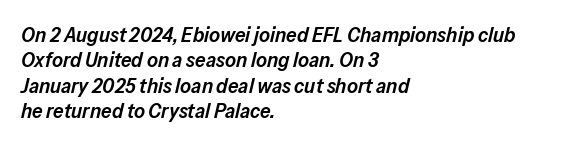
Q: Is the text bold? A: Semi-bold.
Q: Is the text italic (slanted)? A: Yes, it leans right by about 13 degrees.
Q: Is the text underlined? A: No.
Q: How is the paragraph aligned? A: Left-aligned.
Q: Is the spacing between letters normal or unusually wide? A: Normal.
